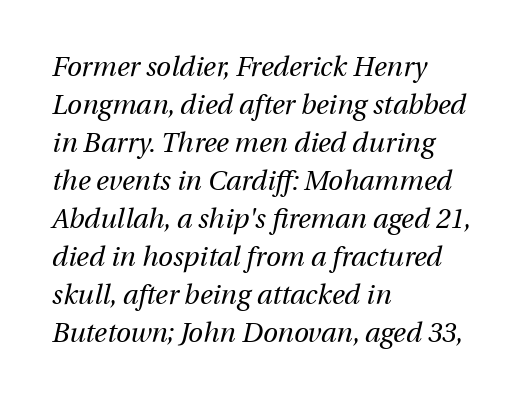
The image shows 27 px text type, italic (leaning right); set left-aligned, normal line spacing (1.41x), normal letter spacing, not underlined.
